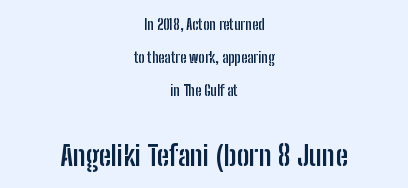
{"serif": "no", "italic": "no", "bold": "yes", "weight": "semibold", "width": "condensed", "stroke_contrast": "low", "x_height": "medium", "monospaced": "no", "underline": "no", "align": "center", "line_spacing": "loose", "line_spacing_ratio": 2.36, "letter_spacing": "normal", "letter_spacing_em": 0.0, "larger_block": "second", "size_ratio": 2.0, "glyph_px": 28}
